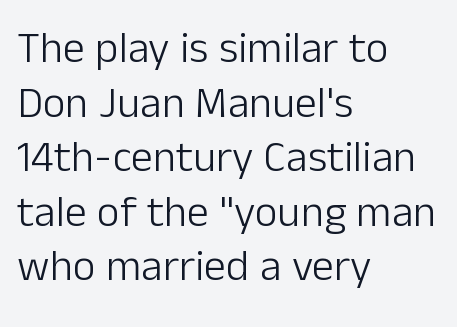
Q: Is the text bold? A: No.
Q: Is the text italic (slanted)? A: No, it is upright.
Q: Is the typeface a serif or a sans-serif typeface? A: Sans-serif.
Q: Is the text underlined? A: No.
Q: How is the paragraph aligned? A: Left-aligned.
Q: Is the spacing between letters normal or unusually wide? A: Normal.
Q: Width (condensed, normal, or wide)? A: Normal.
Q: Stroke contrast? A: Low.
Q: x-height? A: Medium.
Q: Monospaced? A: No.
